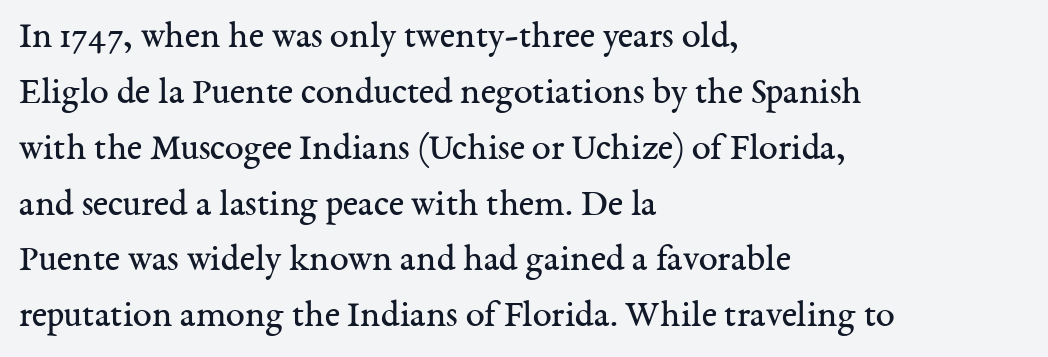
Q: Is the text bold? A: No.
Q: Is the text italic (slanted)? A: No, it is upright.
Q: Is the typeface a serif or a sans-serif typeface? A: Serif.
Q: Is the text underlined? A: No.
Q: How is the paragraph aligned? A: Left-aligned.
Q: Is the spacing between letters normal or unusually wide? A: Normal.
Q: Is the spacing between lines tight, normal or loose? A: Normal.
Q: Width (condensed, normal, or wide)? A: Normal.
Q: Stroke contrast? A: Medium.
Q: x-height? A: Medium.
Q: Monospaced? A: No.
